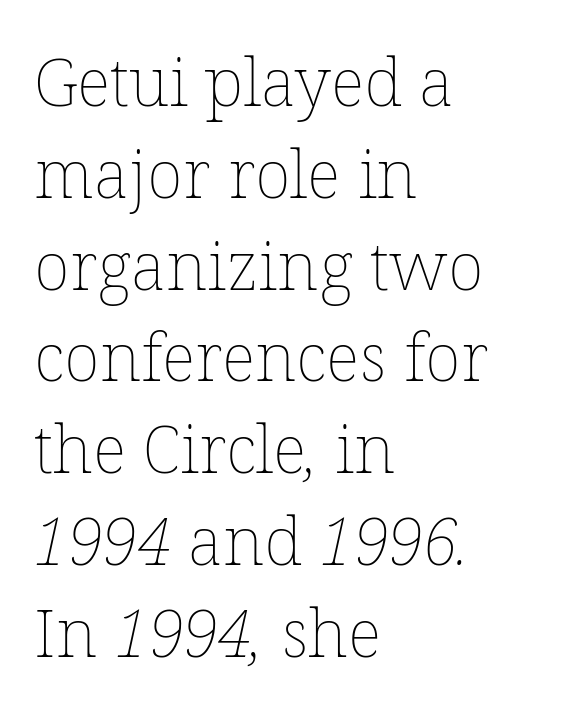
{"bold": "no", "weight": "thin", "width": "normal", "stroke_contrast": "low", "x_height": "medium", "monospaced": "no", "underline": "no", "align": "left", "line_spacing": "normal", "line_spacing_ratio": 1.37, "letter_spacing": "normal", "letter_spacing_em": 0.0, "glyph_px": 67}
